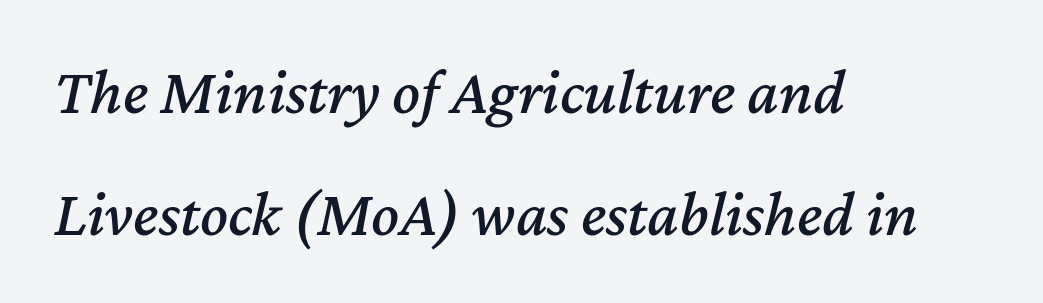
Designer's note — italics engaged. These lines are rendered in a variable-pitch font. This rendering leaves character spacing at its baseline value. The space directly below the letters is spotless. Teacher's note: observe the even left margin — that is flush-left alignment.
